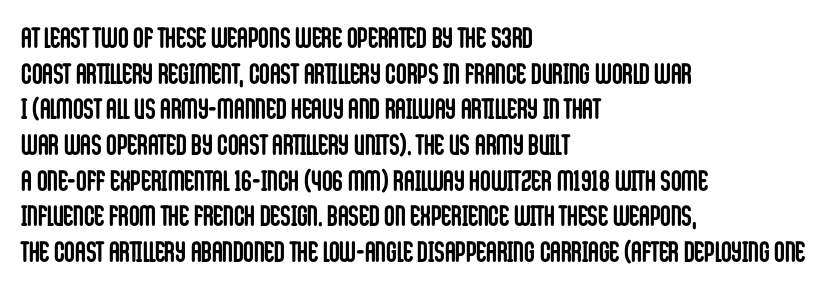
{"serif": "no", "italic": "no", "bold": "yes", "weight": "semibold", "width": "condensed", "stroke_contrast": "low", "x_height": "large", "monospaced": "no", "underline": "no", "align": "left", "line_spacing_ratio": 1.23, "letter_spacing": "normal", "letter_spacing_em": 0.0, "glyph_px": 29}
